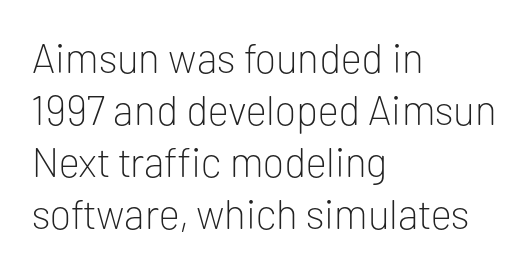
A light-to-regular cut is what we see here. Regular leading. Notice how the stems are strictly vertical — no italics here. This rendering leaves character spacing at its baseline value. Lines of text with bare space underneath. The passage shown is typeset with a sans-serif family.
